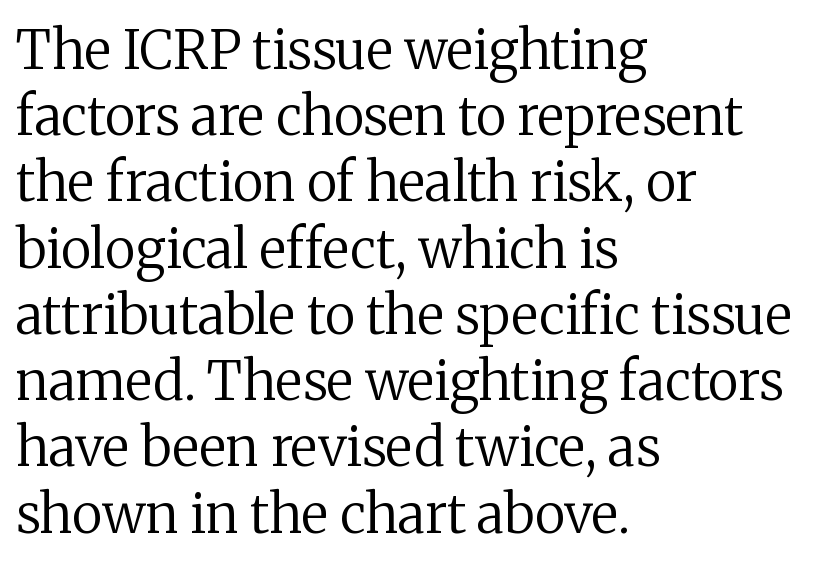
{"serif": "yes", "italic": "no", "bold": "no", "weight": "regular", "width": "normal", "stroke_contrast": "medium", "x_height": "medium", "monospaced": "no", "underline": "no", "align": "left", "line_spacing": "normal", "line_spacing_ratio": 1.25, "letter_spacing": "normal", "letter_spacing_em": 0.0, "glyph_px": 53}
